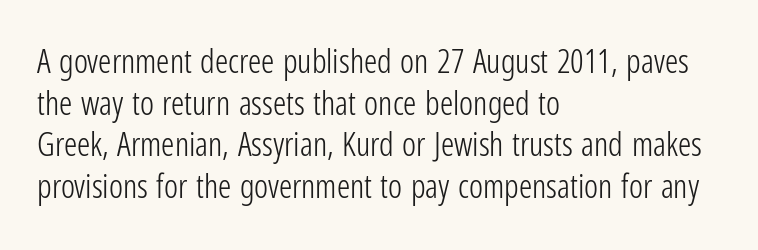
The image shows 33 px light, condensed sans-serif type, upright; set left-aligned, normal line spacing (1.26x), normal letter spacing, not underlined; low stroke contrast and a medium x-height.
